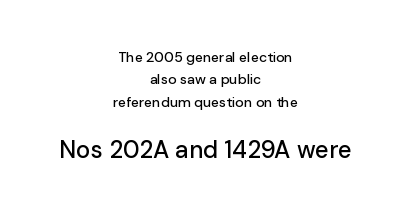
{"italic": "no", "underline": "no", "align": "center", "line_spacing": "normal", "line_spacing_ratio": 1.59, "letter_spacing": "normal", "letter_spacing_em": 0.0, "larger_block": "second", "size_ratio": 1.71, "glyph_px": 24}
